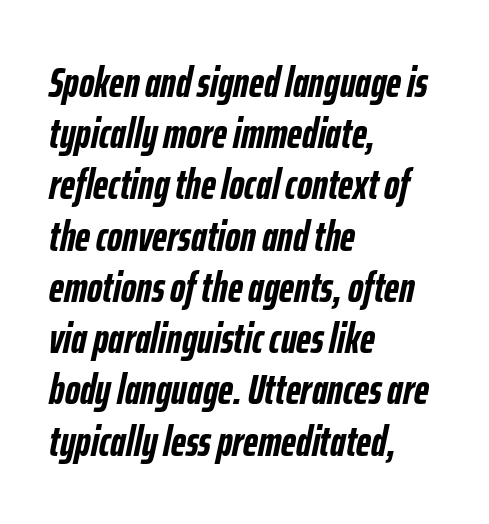
{"italic": "yes", "lean": "right", "slant_degrees": 12, "bold": "yes", "weight": "semibold", "width": "condensed", "stroke_contrast": "low", "x_height": "medium", "monospaced": "no", "underline": "no", "align": "left", "line_spacing_ratio": 1.22, "letter_spacing": "normal", "letter_spacing_em": 0.0, "glyph_px": 42}
